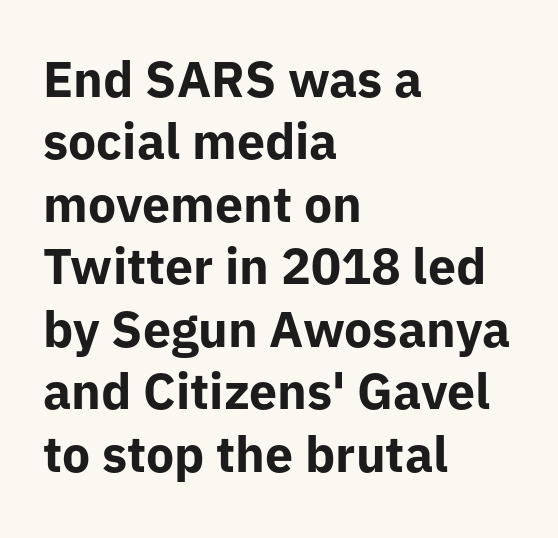
The image shows 50 px bold sans-serif type, upright; set left-aligned, normal line spacing (1.25x), normal letter spacing, not underlined; low stroke contrast and a medium x-height.
